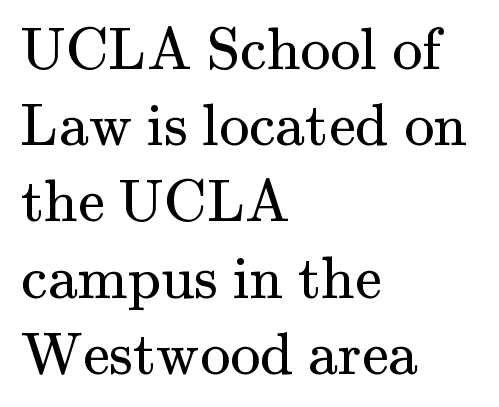
Q: Is the text bold? A: No.
Q: Is the text italic (slanted)? A: No, it is upright.
Q: Is the typeface a serif or a sans-serif typeface? A: Serif.
Q: Is the text underlined? A: No.
Q: How is the paragraph aligned? A: Left-aligned.
Q: Is the spacing between letters normal or unusually wide? A: Normal.
Q: Is the spacing between lines tight, normal or loose? A: Normal.
Q: Width (condensed, normal, or wide)? A: Normal.
Q: Stroke contrast? A: Medium.
Q: x-height? A: Small.
Q: Monospaced? A: No.
